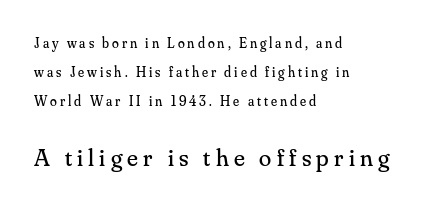
{"italic": "no", "bold": "no", "underline": "no", "align": "left", "line_spacing": "loose", "line_spacing_ratio": 2.07, "letter_spacing": "wide", "letter_spacing_em": 0.21, "larger_block": "second", "size_ratio": 1.79, "glyph_px": 25}
